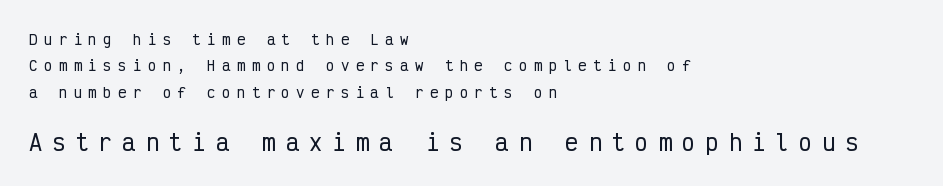
Q: Is the text italic (slanted)? A: No, it is upright.
Q: Is the text underlined? A: No.
Q: How is the paragraph aligned? A: Left-aligned.
Q: Is the spacing between letters normal or unusually wide? A: Unusually wide.
Q: Which block of text is set in a larger size, the first (top) or the second (bottom)? A: The second (bottom) one.
